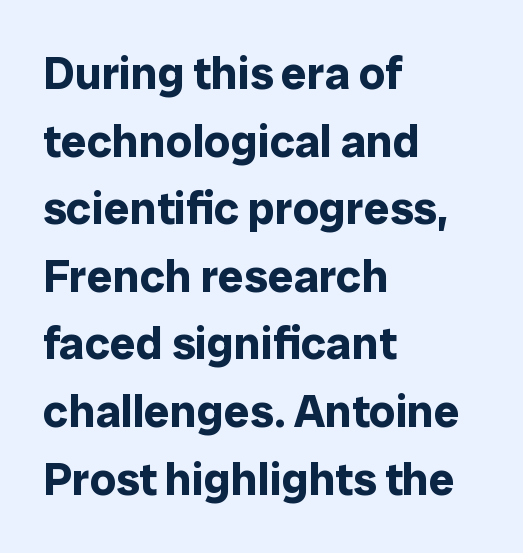
How would I describe the line gaps? Plain and ordinary. Casual observation: everything's shoved over to the left. On the weight axis this lands at bold, roughly 700. The rendering uses natural spacing where letterforms have individual widths. Spacing between characters is what you'd get straight out of the box. The letters carry no serifs — their stems end cleanly without finishing strokes.
